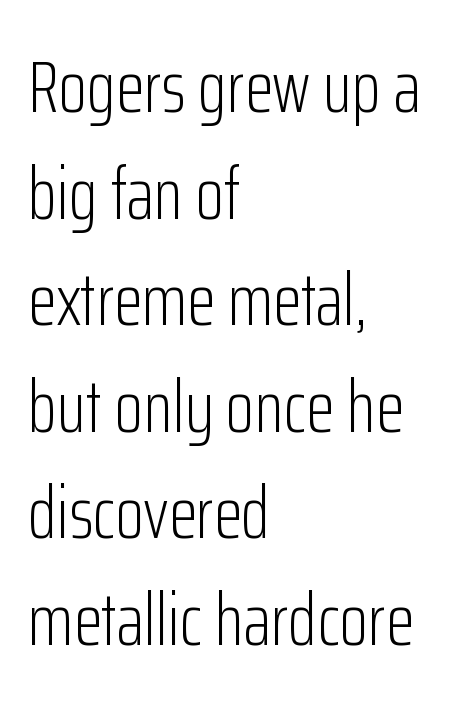
The image shows 74 px light, condensed sans-serif type, upright; set left-aligned, normal line spacing (1.44x), normal letter spacing, not underlined; low stroke contrast and a medium x-height.
